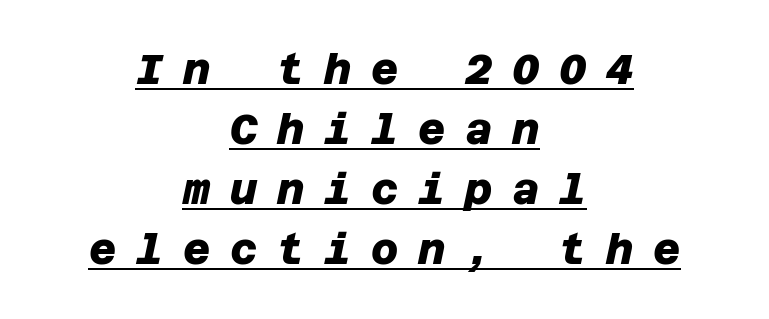
{"serif": "no", "bold": "yes", "weight": "heavy", "width": "normal", "stroke_contrast": "low", "x_height": "large", "underline": "yes", "align": "center", "line_spacing": "normal", "line_spacing_ratio": 1.43, "letter_spacing": "wide", "letter_spacing_em": 0.47, "glyph_px": 42}
